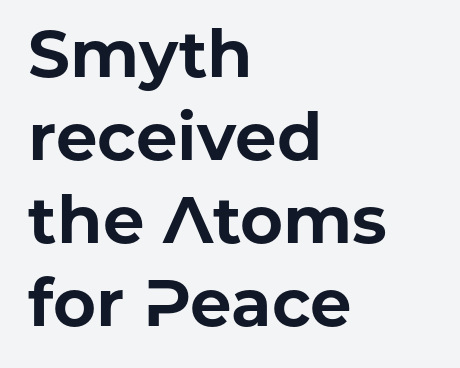
Think of a printed novel: that variable character pitch is what you see here. Ordinary non-slanted type is in use. One glance says typical: line gaps are just what's usual. No word sits above an underline. Thick stems and heavy bowls — unmistakably bold. Classification — sans serif.
